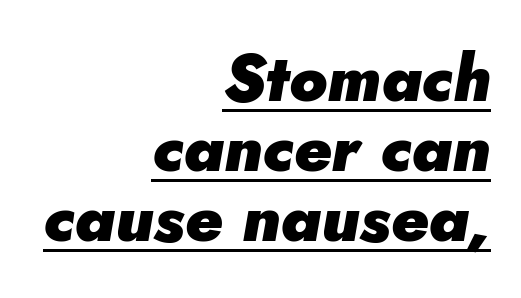
Summary of vertical rhythm: compact, with narrow interline spacing. Characters are canted at an angle relative to the baseline's perpendicular. Proportional: the letters do not fall into vertical columns. The typesetter chose a ragged-left arrangement here. The type is set solid horizontally, with unmodified tracking. Bold? Absolutely — the strokes are thick and heavy.
